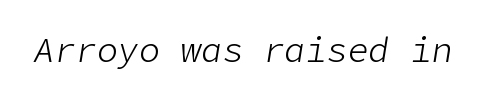
No chunkiness to these letters — they're not bold. The glyphs are unaccompanied by any horizontal stroke below them. In terms of posture, this sample is oblique. A typesetter would call this zero additional tracking.
